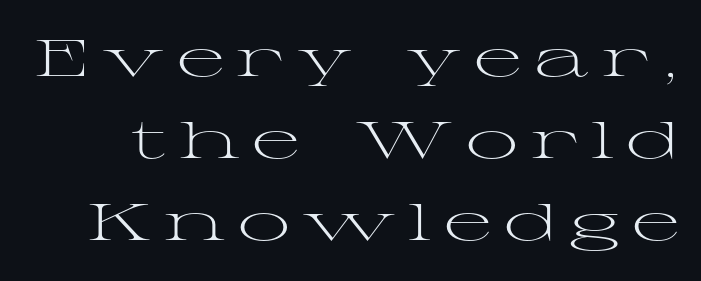
This sample has the flowing, uneven cadence of proportional lettering. What's the leading like? Ordinary, nothing unusual. Nobody drew a line under any word here. Heaviness? Minimal to ordinary, like unemphasized prose.
